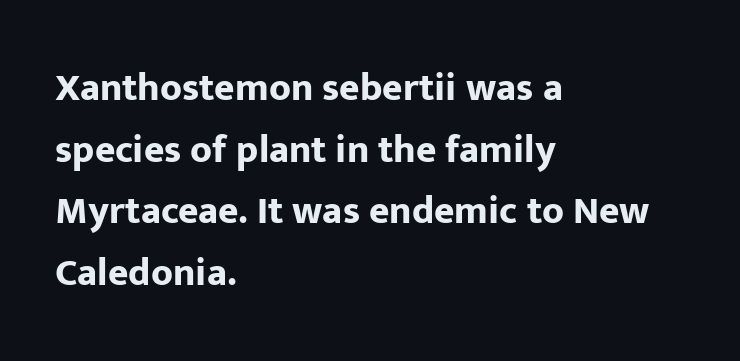
In terms of letterspacing, this is plain default setting. These lines are composed in type without serifs. Normally led — the rows are evenly, conventionally spaced. The face used here has the dense, thick strokes of a bold.
